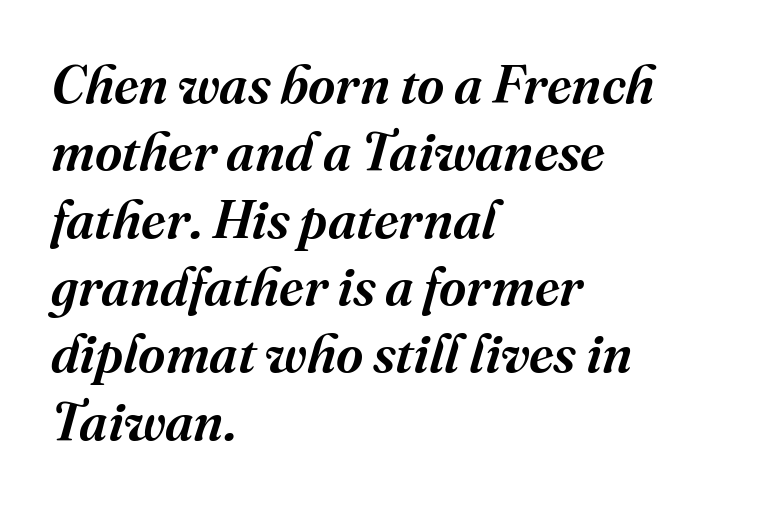
The designer went with a serif here, giving each stem small feet. Varying glyph widths throughout — classic text-font behaviour. This sample uses an oblique cut, with every glyph tilted off the vertical. Leading matches the norm, producing a regular column.
